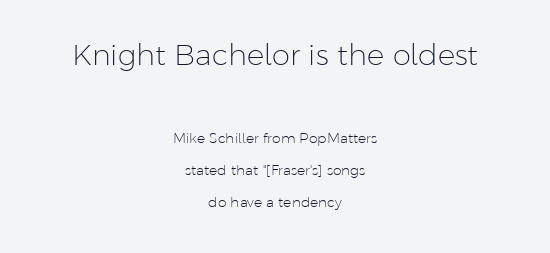
{"serif": "no", "italic": "no", "bold": "no", "weight": "light", "width": "normal", "stroke_contrast": "low", "x_height": "medium", "monospaced": "no", "underline": "no", "align": "center", "line_spacing": "loose", "line_spacing_ratio": 2.27, "letter_spacing": "normal", "letter_spacing_em": 0.0, "larger_block": "first", "size_ratio": 2.07, "glyph_px": 29}
